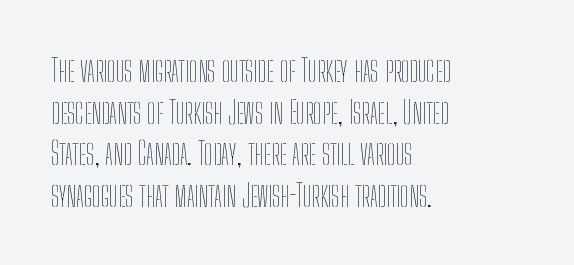
The image shows 31 px thin, condensed type, upright; set left-aligned, normal line spacing (1.34x), normal letter spacing, not underlined; low stroke contrast and a medium x-height.
